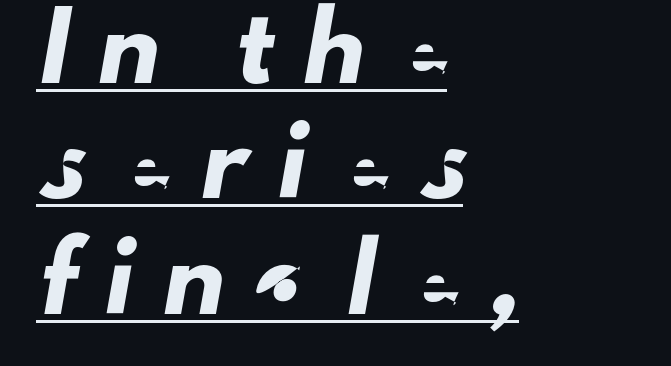
Q: Is the typeface a serif or a sans-serif typeface? A: Sans-serif.
Q: Is the text underlined? A: Yes.
Q: How is the paragraph aligned? A: Left-aligned.
Q: Is the spacing between letters normal or unusually wide? A: Unusually wide.
Q: Width (condensed, normal, or wide)? A: Normal.
Q: Stroke contrast? A: Low.
Q: x-height? A: Small.
Q: Monospaced? A: No.
